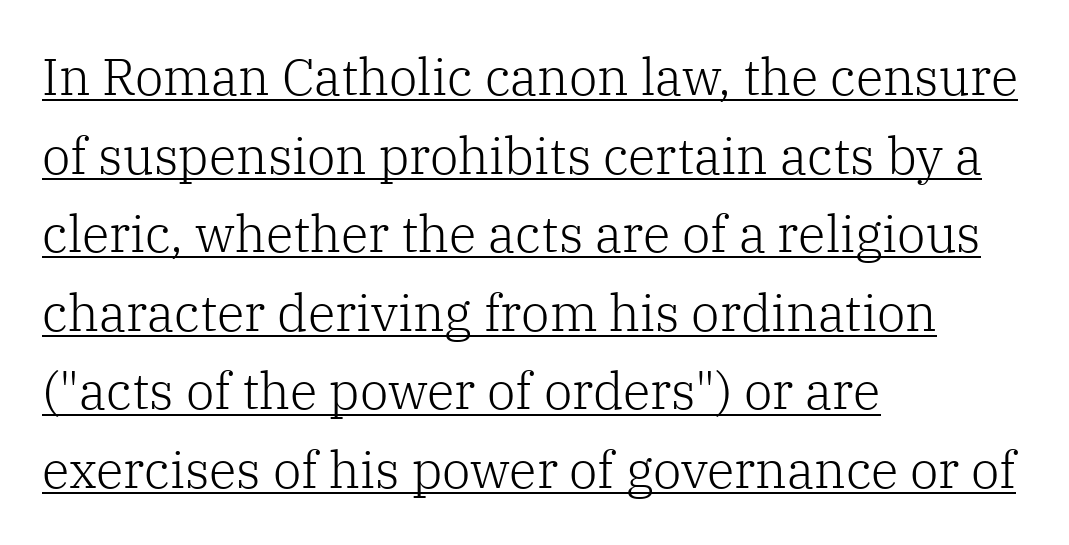
{"serif": "yes", "italic": "no", "bold": "no", "weight": "light", "width": "normal", "stroke_contrast": "low", "x_height": "medium", "monospaced": "no", "underline": "yes", "align": "left", "line_spacing": "normal", "line_spacing_ratio": 1.54, "letter_spacing": "normal", "letter_spacing_em": 0.0, "glyph_px": 51}
